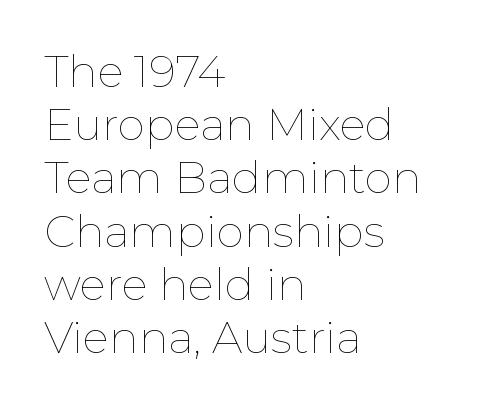
Q: Is the text bold? A: No.
Q: Is the text italic (slanted)? A: No, it is upright.
Q: Is the text underlined? A: No.
Q: How is the paragraph aligned? A: Left-aligned.
Q: Is the spacing between letters normal or unusually wide? A: Normal.
Q: Width (condensed, normal, or wide)? A: Normal.
Q: Stroke contrast? A: Low.
Q: x-height? A: Medium.
Q: Monospaced? A: No.
